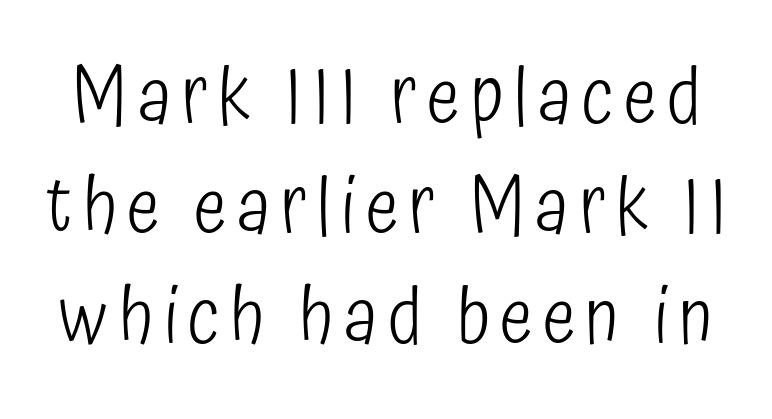
The words here are not underlined. Ordinary non-slanted type is in use. This sample keeps an unexceptional amount of space between lines. Proportional: the letters do not fall into vertical columns.
